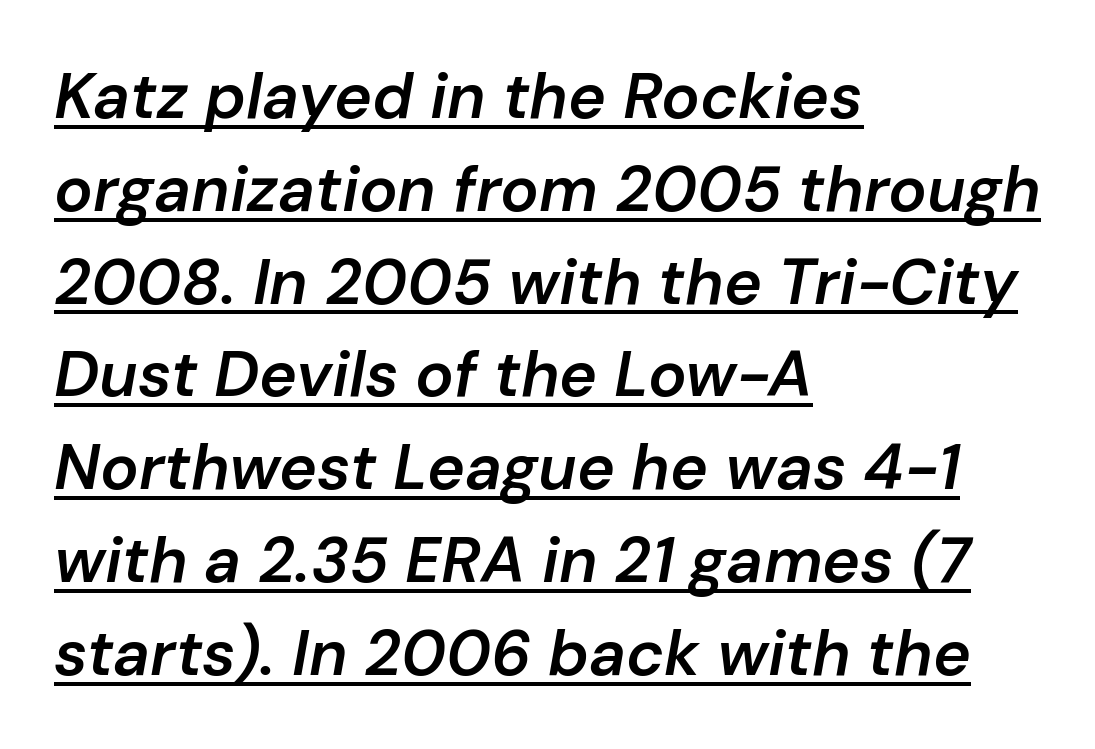
The image shows 64 px semibold type, italic (leaning right); set left-aligned, normal line spacing (1.45x), normal letter spacing, underlined; low stroke contrast and a medium x-height.
